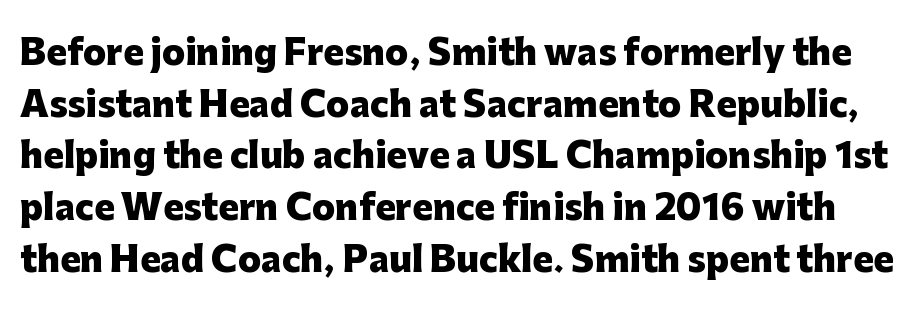
Descenders are the only things crossing below the line. Summary of weight: heavy, a full bold. Is this a fixed-width face? No — the glyphs have proportional, varying widths. Grotesque or geometric, the face here clearly has no serifs. Designer's note — italics off, roman on.
